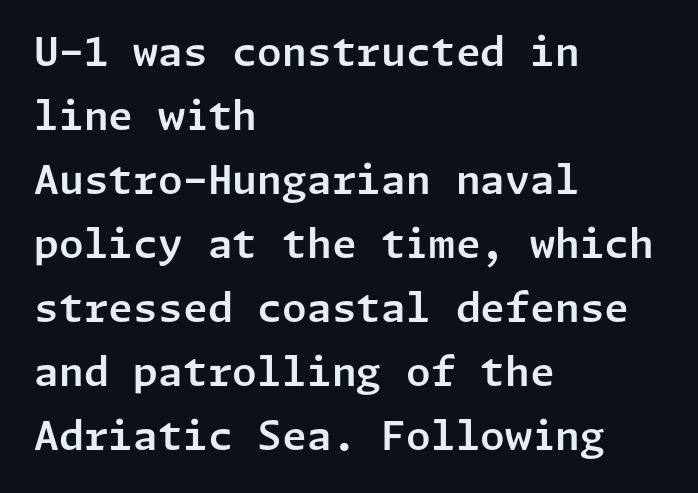
{"serif": "no", "italic": "no", "width": "normal", "stroke_contrast": "low", "x_height": "medium", "underline": "no", "align": "left", "line_spacing": "normal", "line_spacing_ratio": 1.6, "letter_spacing": "normal", "letter_spacing_em": 0.0, "glyph_px": 40}
